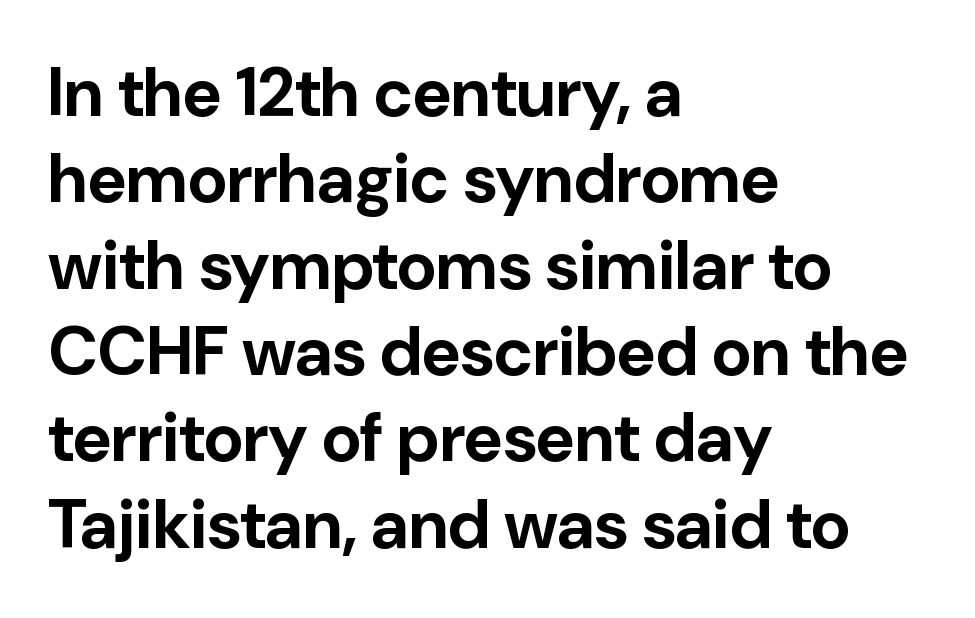
The zone under the glyphs is completely vacant. Standard letterfit; no display-style spreading of the glyphs. Its strokes are broad and dark, the hallmark of bold type. Is this a fixed-width face? No — the glyphs have proportional, varying widths.
